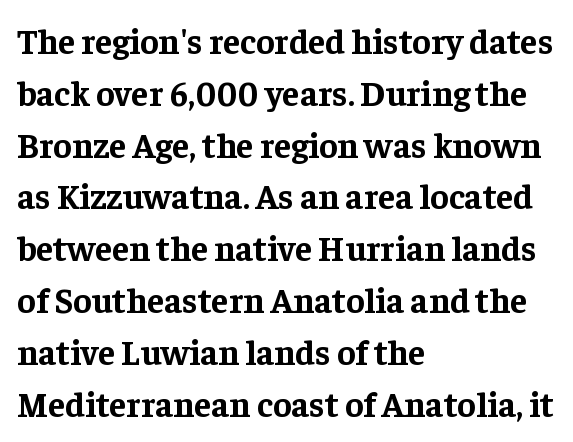
The image shows 35 px bold serif type, upright; set left-aligned, normal line spacing (1.48x), normal letter spacing, not underlined; low stroke contrast and a medium x-height.
